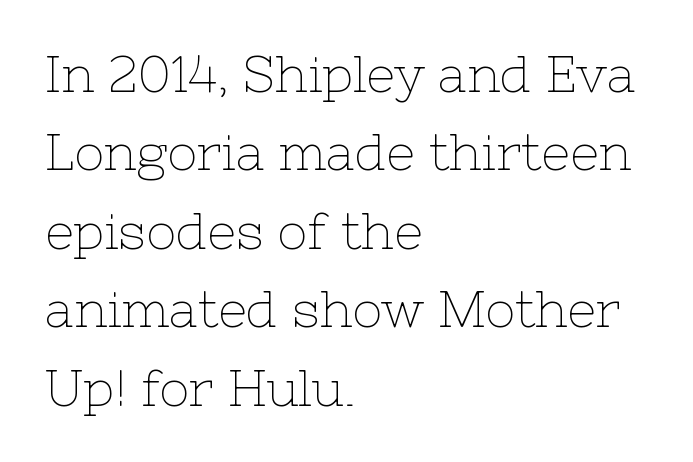
The image shows 50 px thin serif type, upright; set left-aligned, normal line spacing (1.57x), normal letter spacing, not underlined; low stroke contrast and a medium x-height.
